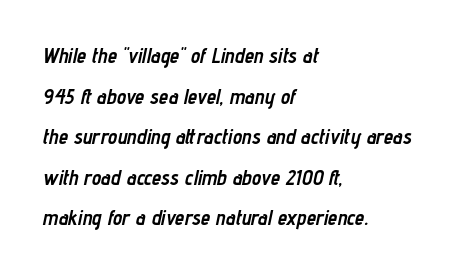
{"italic": "yes", "lean": "right", "slant_degrees": 12, "bold": "yes", "underline": "no", "align": "left", "line_spacing": "loose", "line_spacing_ratio": 1.93, "letter_spacing": "normal", "letter_spacing_em": 0.0, "glyph_px": 21}
